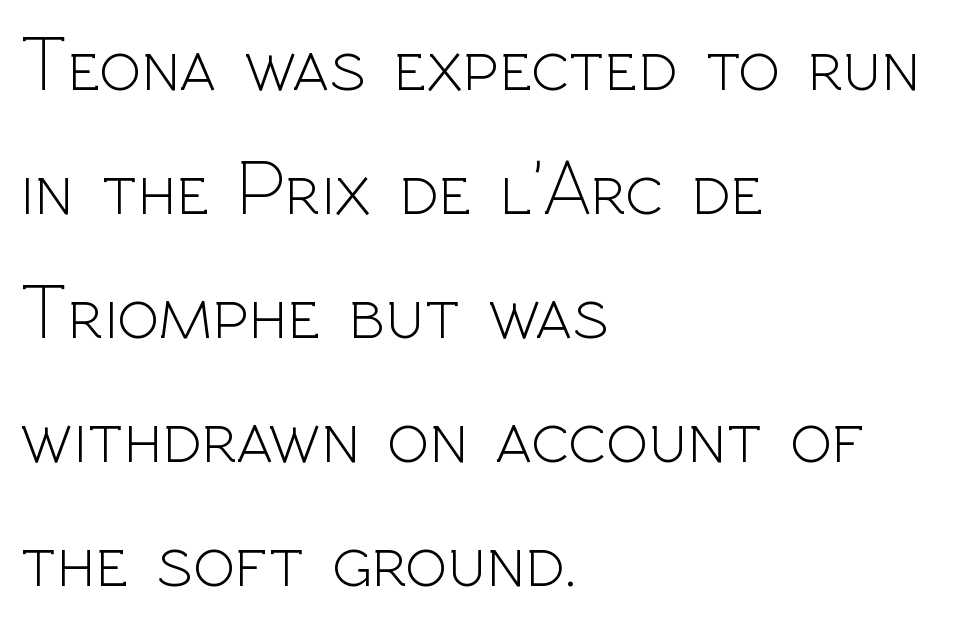
{"serif": "no", "italic": "no", "bold": "no", "weight": "light", "width": "normal", "x_height": "medium", "monospaced": "no", "underline": "no", "align": "left", "line_spacing": "normal", "line_spacing_ratio": 1.59, "letter_spacing": "normal", "letter_spacing_em": 0.0, "glyph_px": 78}
